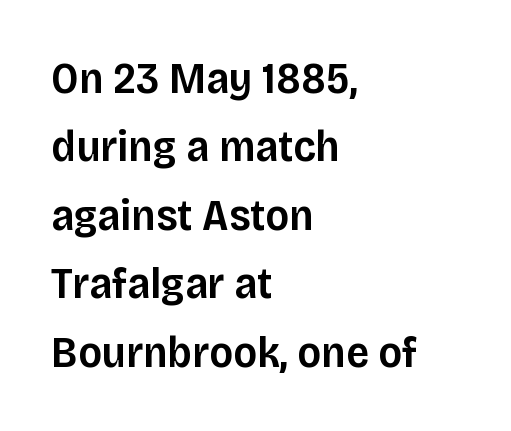
Q: Is the text bold? A: Semi-bold.
Q: Is the text italic (slanted)? A: No, it is upright.
Q: Is the typeface a serif or a sans-serif typeface? A: Sans-serif.
Q: Is the text underlined? A: No.
Q: How is the paragraph aligned? A: Left-aligned.
Q: Is the spacing between letters normal or unusually wide? A: Normal.
Q: Is the spacing between lines tight, normal or loose? A: Normal.
Q: Width (condensed, normal, or wide)? A: Normal.
Q: Stroke contrast? A: Low.
Q: x-height? A: Large.
Q: Monospaced? A: No.
